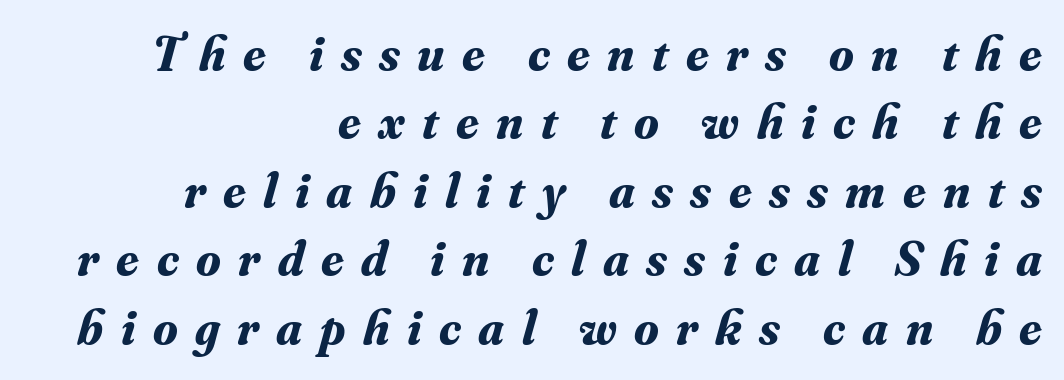
The image shows 50 px bold serif type, italic (leaning right); set right-aligned, normal line spacing (1.37x), unusually wide letter spacing (+0.35 em), not underlined; medium stroke contrast and a small x-height.
